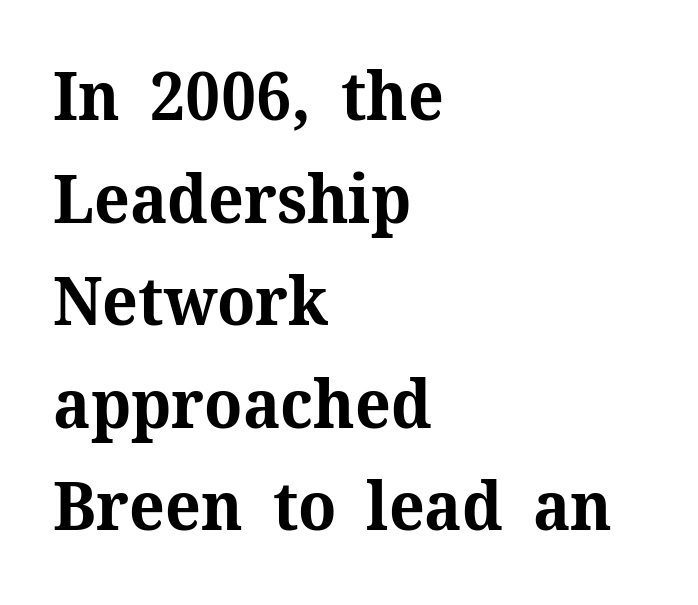
Character widths vary here, with narrow letters taking less room than wide ones. This is roman type, the default non-slanted kind. In terms of weight, the rendering is a true, heavy bold. Look at the bottom of the vertical strokes: they flare into serifs here.
